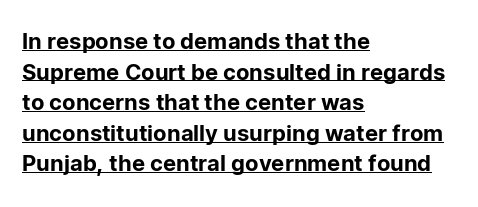
{"italic": "no", "underline": "yes", "align": "left", "line_spacing": "normal", "line_spacing_ratio": 1.39, "letter_spacing": "normal", "letter_spacing_em": 0.0, "glyph_px": 22}
